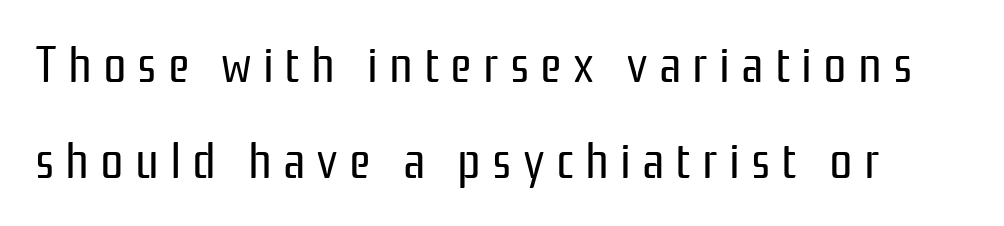
Q: Is the text bold? A: No.
Q: Is the text italic (slanted)? A: No, it is upright.
Q: Is the typeface a serif or a sans-serif typeface? A: Sans-serif.
Q: Is the text underlined? A: No.
Q: Is the spacing between letters normal or unusually wide? A: Unusually wide.
Q: Width (condensed, normal, or wide)? A: Condensed.
Q: Stroke contrast? A: Low.
Q: x-height? A: Medium.
Q: Monospaced? A: No.
